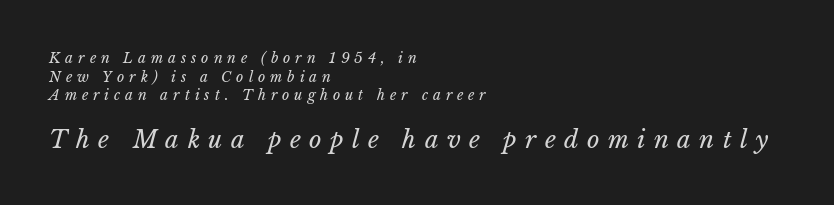
The image shows 24 px text type; set left-aligned, normal line spacing (1.33x), unusually wide letter spacing (+0.35 em), not underlined; the second (bottom) block is 1.71x larger.
